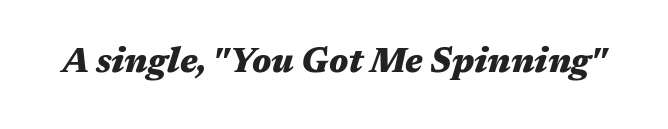
The image shows 34 px heavy, wide type, italic (leaning right); set normal letter spacing, not underlined; medium stroke contrast and a medium x-height.
